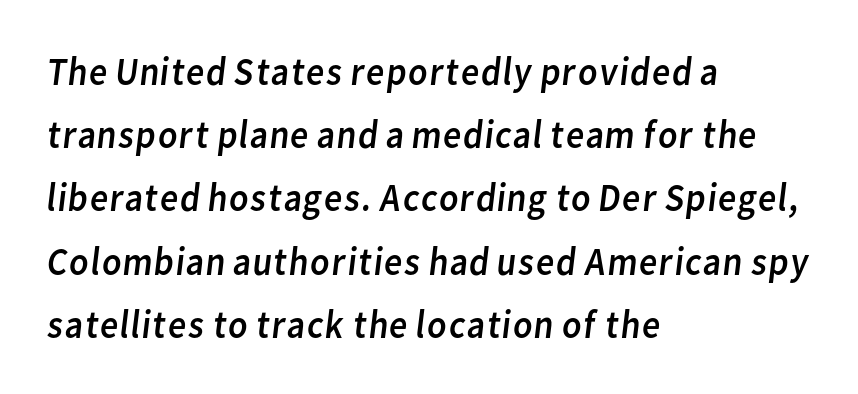
Does extra space separate the letters? No, they use regular spacing. The passage shown is not underscored anywhere. A typesetter would call this proportional, since set widths differ per character. Unlike a traditional serif, this face leaves its strokes unadorned.
